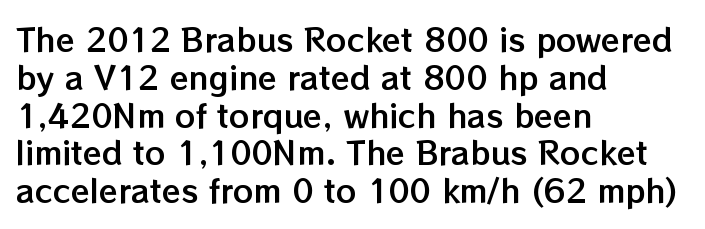
The image shows 31 px text type, upright; set left-aligned, line spacing 1.22x, normal letter spacing, not underlined; low stroke contrast and a medium x-height.
